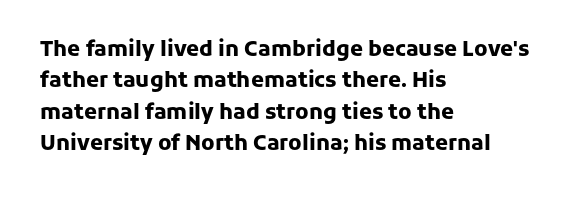
Q: Is the text bold? A: Yes.
Q: Is the text italic (slanted)? A: No, it is upright.
Q: Is the text underlined? A: No.
Q: How is the paragraph aligned? A: Left-aligned.
Q: Is the spacing between letters normal or unusually wide? A: Normal.
Q: Is the spacing between lines tight, normal or loose? A: Normal.
